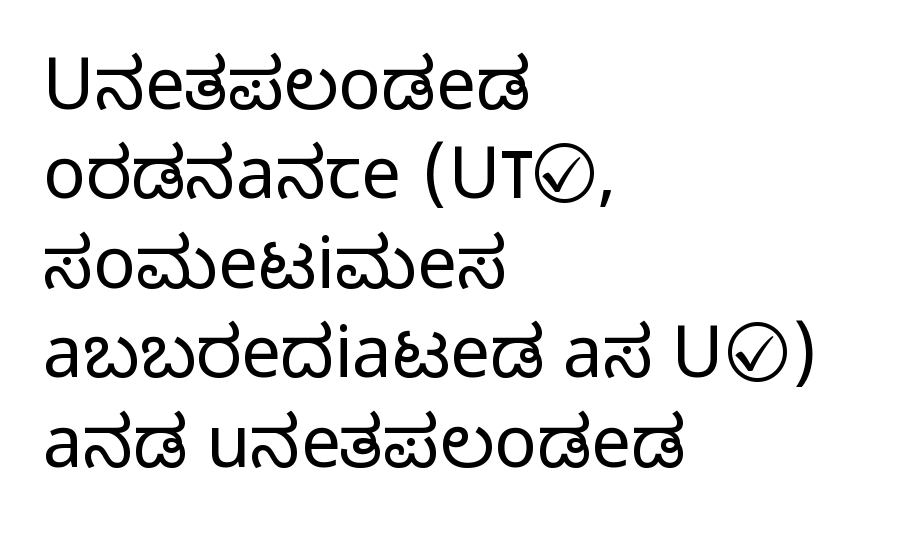
The image shows 71 px regular-weight, condensed sans-serif type, upright; set left-aligned, normal line spacing (1.26x), normal letter spacing, not underlined; low stroke contrast and a large x-height.
